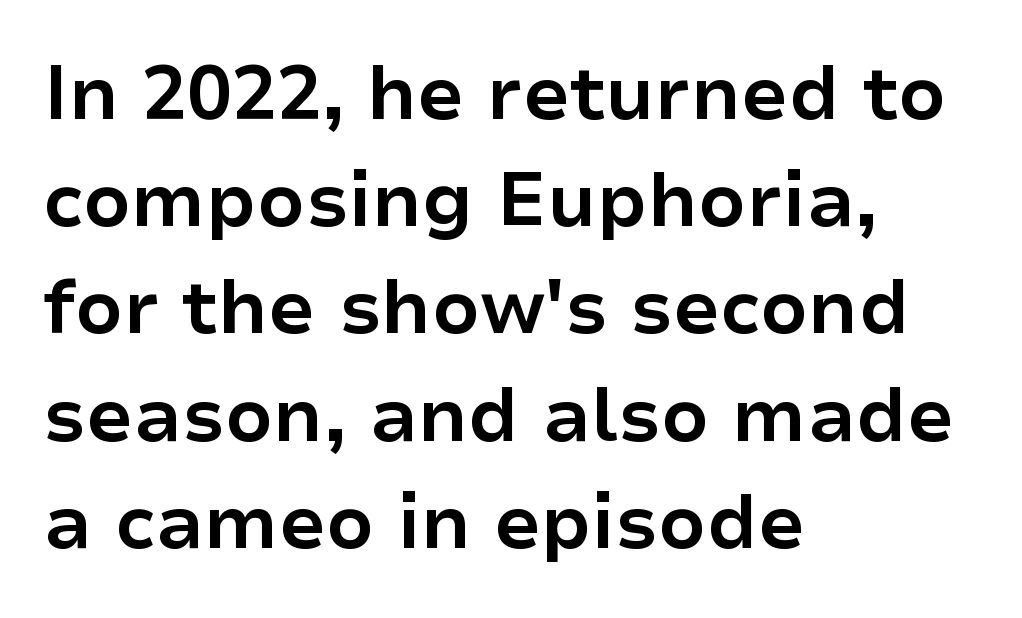
Q: Is the text bold? A: Yes.
Q: Is the text italic (slanted)? A: No, it is upright.
Q: Is the typeface a serif or a sans-serif typeface? A: Sans-serif.
Q: Is the text underlined? A: No.
Q: How is the paragraph aligned? A: Left-aligned.
Q: Is the spacing between letters normal or unusually wide? A: Normal.
Q: Is the spacing between lines tight, normal or loose? A: Normal.
Q: Width (condensed, normal, or wide)? A: Normal.
Q: Stroke contrast? A: Low.
Q: x-height? A: Medium.
Q: Monospaced? A: No.
